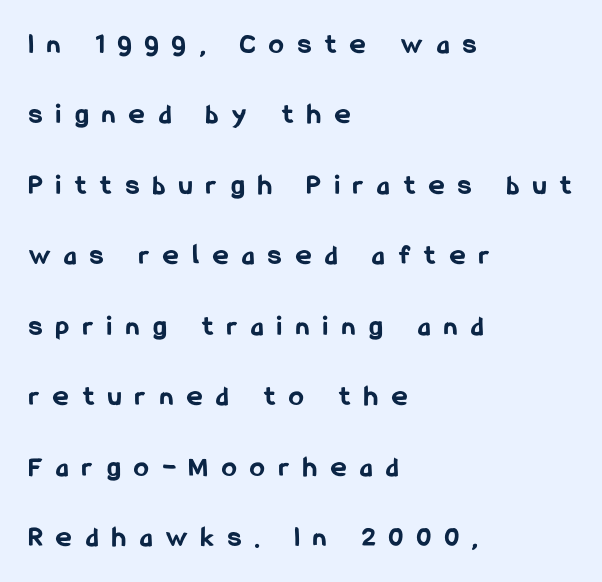
The face used here is rendered with a markedly widened letterfit. Short and long lines alike share a common starting point at left. These lines are rendered in a variable-pitch font. One glance says open: line gaps are wider than usual.
